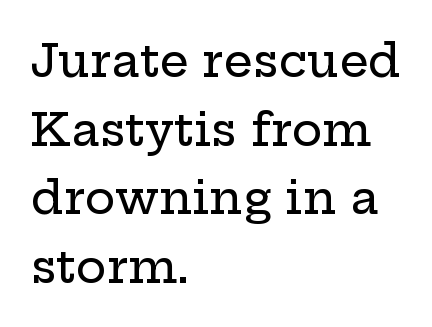
{"serif": "yes", "italic": "no", "width": "wide", "stroke_contrast": "low", "x_height": "medium", "monospaced": "no", "underline": "no", "align": "left", "line_spacing": "normal", "line_spacing_ratio": 1.49, "letter_spacing": "normal", "letter_spacing_em": 0.0, "glyph_px": 46}
